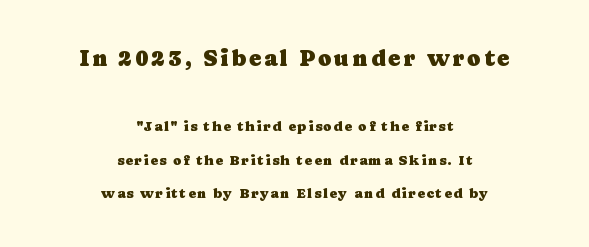
Q: Is the text italic (slanted)? A: No, it is upright.
Q: Is the text underlined? A: No.
Q: How is the paragraph aligned? A: Centered.
Q: Is the spacing between lines tight, normal or loose? A: Loose.
Q: Which block of text is set in a larger size, the first (top) or the second (bottom)? A: The first (top) one.
